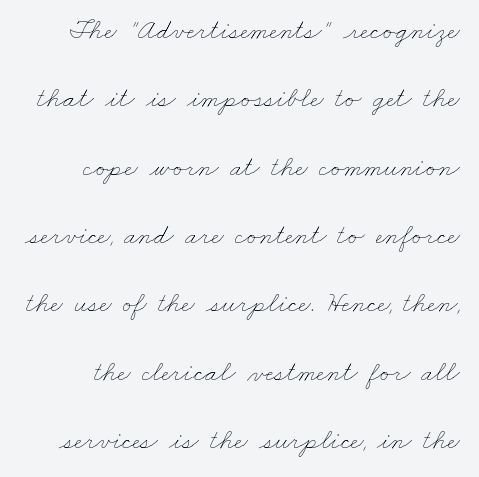
{"bold": "no", "weight": "thin", "width": "wide", "stroke_contrast": "low", "x_height": "small", "monospaced": "no", "underline": "no", "line_spacing": "loose", "line_spacing_ratio": 2.44, "letter_spacing": "normal", "letter_spacing_em": 0.0, "glyph_px": 28}
